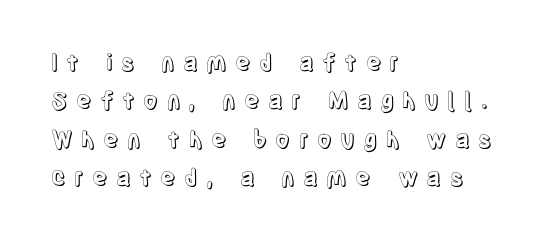
The image shows 23 px text type, upright; set left-aligned, normal line spacing (1.67x), unusually wide letter spacing (+0.35 em), not underlined.
